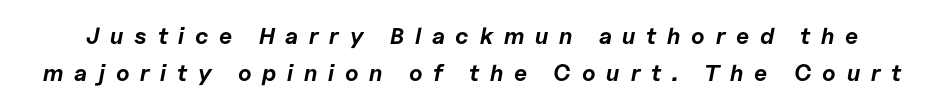
Q: Is the text bold? A: Yes.
Q: Is the text italic (slanted)? A: Yes, it leans right by about 11 degrees.
Q: Is the text underlined? A: No.
Q: Is the spacing between letters normal or unusually wide? A: Unusually wide.
Q: Is the spacing between lines tight, normal or loose? A: Normal.
